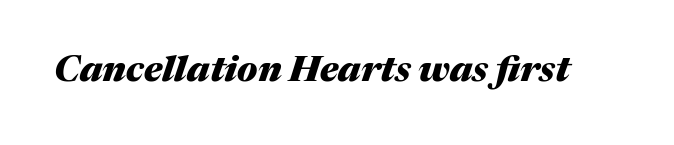
Q: Is the text bold? A: Yes.
Q: Is the text italic (slanted)? A: Yes, it leans right by about 17 degrees.
Q: Is the text underlined? A: No.
Q: Is the spacing between letters normal or unusually wide? A: Normal.
Q: Width (condensed, normal, or wide)? A: Normal.
Q: Stroke contrast? A: Medium.
Q: x-height? A: Medium.
Q: Monospaced? A: No.
